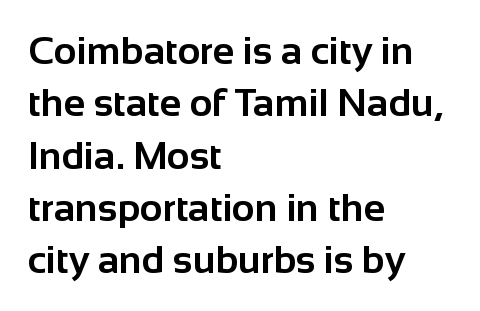
{"serif": "no", "italic": "no", "bold": "yes", "weight": "bold", "width": "normal", "stroke_contrast": "low", "x_height": "medium", "monospaced": "no", "underline": "no", "align": "left", "line_spacing": "normal", "line_spacing_ratio": 1.34, "letter_spacing": "normal", "letter_spacing_em": 0.0, "glyph_px": 39}
